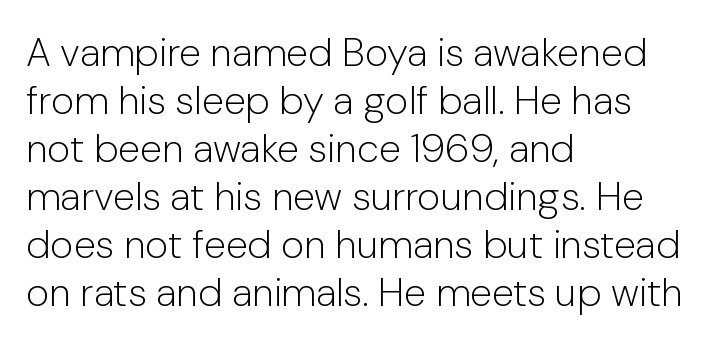
The image shows 40 px light sans-serif type, upright; set left-aligned, line spacing 1.2x, normal letter spacing, not underlined; low stroke contrast and a medium x-height.
